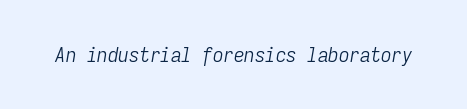
{"italic": "yes", "lean": "right", "slant_degrees": 9, "bold": "no", "underline": "no", "letter_spacing": "normal", "letter_spacing_em": 0.0, "glyph_px": 21}
